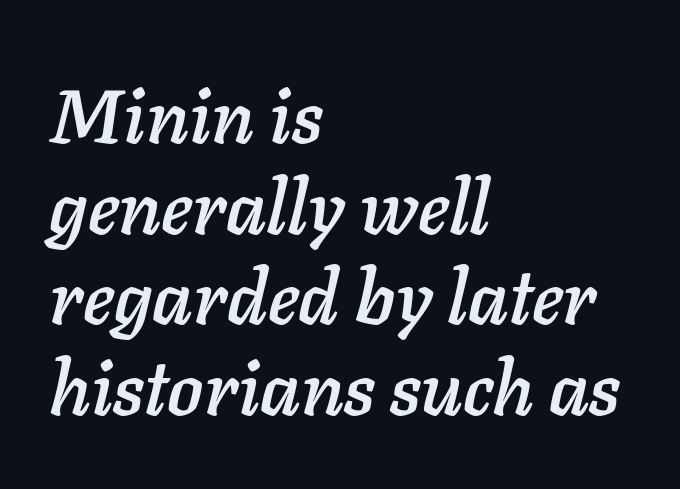
The image shows 75 px text type, italic (leaning right); set left-aligned, line spacing 1.21x, normal letter spacing, not underlined; low stroke contrast and a medium x-height.
